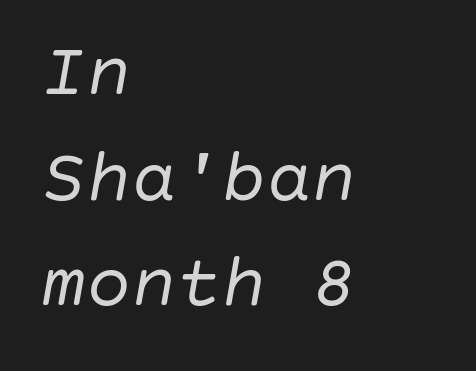
The image shows 75 px regular-weight type, italic (leaning right); set left-aligned, normal line spacing (1.41x), normal letter spacing, not underlined; low stroke contrast and a large x-height.
